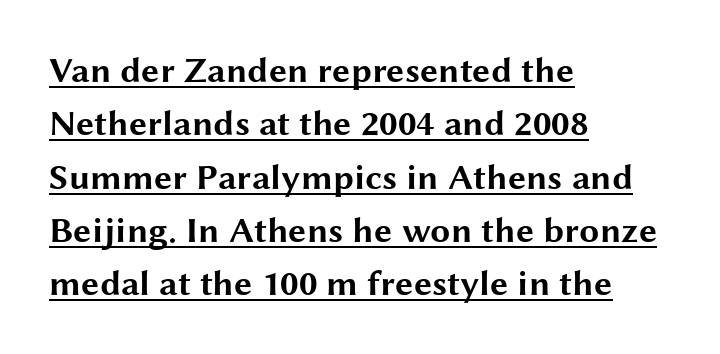
{"serif": "no", "italic": "no", "bold": "yes", "weight": "bold", "width": "wide", "stroke_contrast": "medium", "x_height": "medium", "monospaced": "no", "underline": "yes", "align": "left", "line_spacing": "normal", "line_spacing_ratio": 1.48, "letter_spacing": "normal", "letter_spacing_em": 0.0, "glyph_px": 36}
